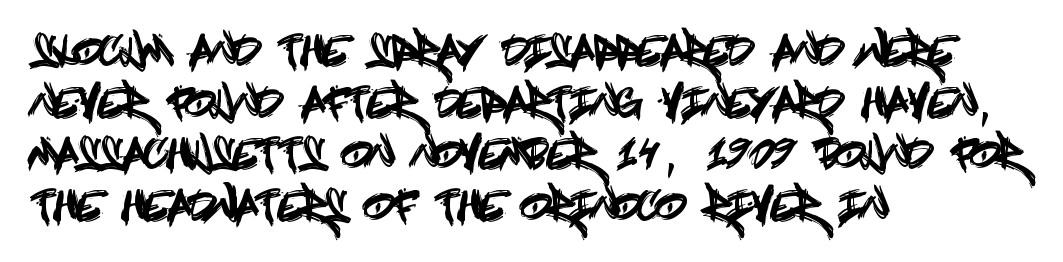
{"serif": "no", "width": "condensed", "x_height": "large", "underline": "no", "align": "left", "line_spacing": "normal", "line_spacing_ratio": 1.29, "letter_spacing": "normal", "letter_spacing_em": 0.0, "glyph_px": 40}
